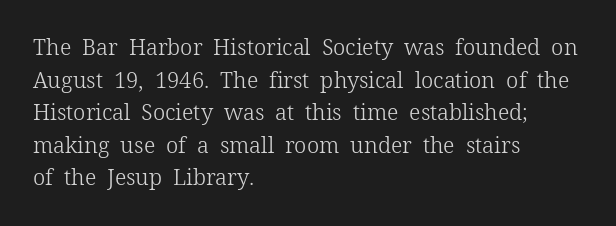
The image shows 22 px text type, upright; set left-aligned, normal line spacing (1.48x), normal letter spacing, not underlined.
